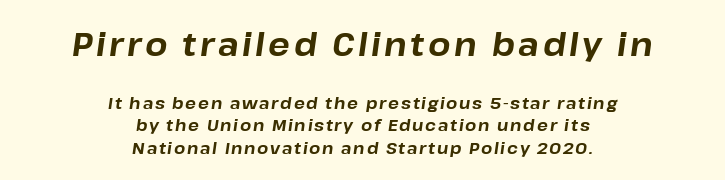
Q: Is the text bold? A: Yes.
Q: Is the text italic (slanted)? A: Yes, it leans right by about 8 degrees.
Q: Is the text underlined? A: No.
Q: How is the paragraph aligned? A: Centered.
Q: Is the spacing between lines tight, normal or loose? A: Normal.
Q: Which block of text is set in a larger size, the first (top) or the second (bottom)? A: The first (top) one.
Q: Width (condensed, normal, or wide)? A: Normal.
Q: Stroke contrast? A: Low.
Q: x-height? A: Medium.
Q: Monospaced? A: No.
